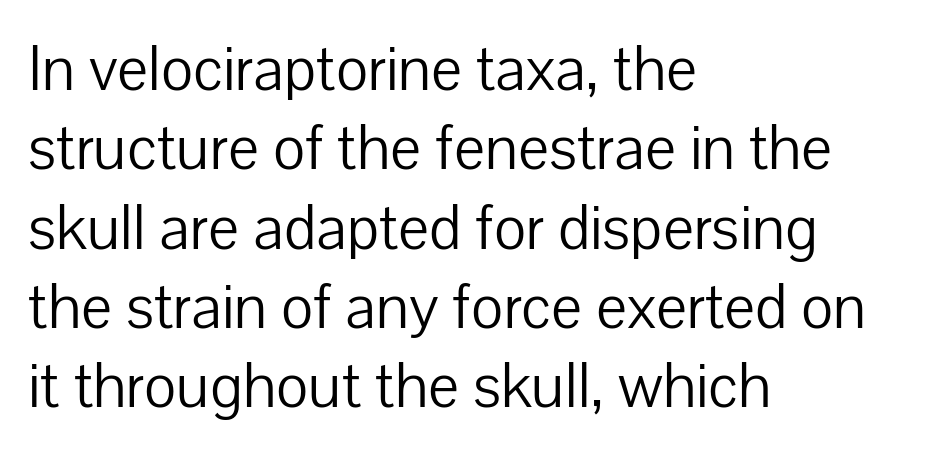
The text was rendered using a sans face with plain stroke endings. Do the characters align in a grid? No, the font is proportional. Honestly, the letter spacing is just normal — you wouldn't notice it. Leftover space on each line is placed entirely after the last word. Vertical spacing — default. Lines of text with bare space underneath.
